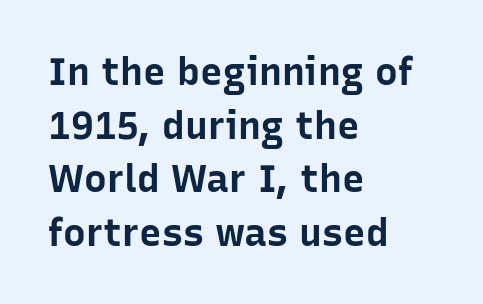
{"serif": "no", "italic": "no", "bold": "yes", "weight": "bold", "width": "normal", "stroke_contrast": "low", "x_height": "medium", "monospaced": "no", "underline": "no", "align": "left", "line_spacing": "normal", "line_spacing_ratio": 1.41, "letter_spacing": "normal", "letter_spacing_em": 0.0, "glyph_px": 38}
